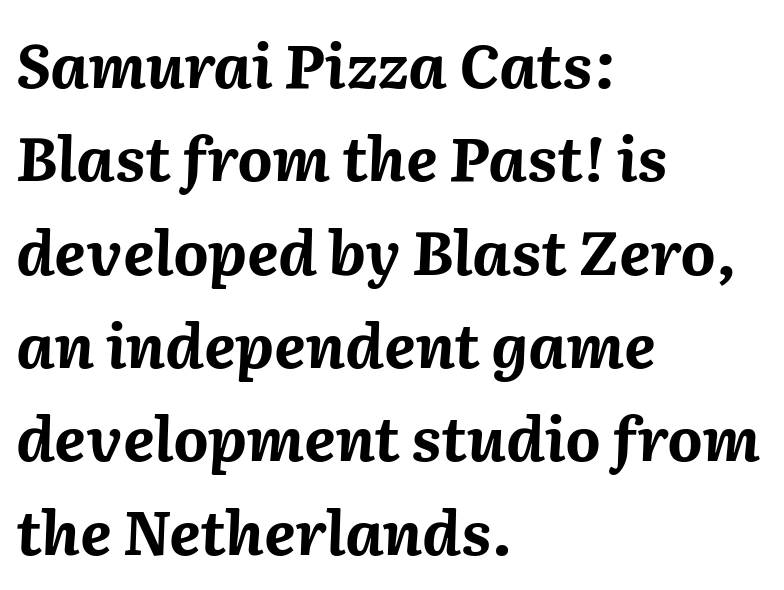
The image shows 61 px bold type, italic (leaning right); set left-aligned, normal line spacing (1.53x), normal letter spacing, not underlined; medium stroke contrast and a medium x-height.
